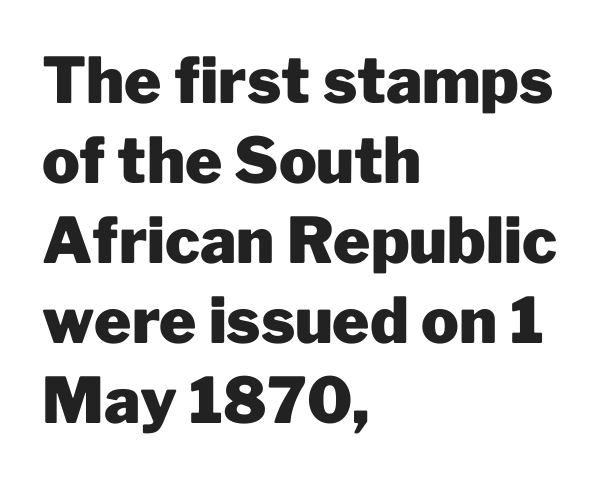
The image shows 63 px heavy sans-serif type, upright; set left-aligned, normal line spacing (1.27x), normal letter spacing, not underlined; low stroke contrast and a medium x-height.
